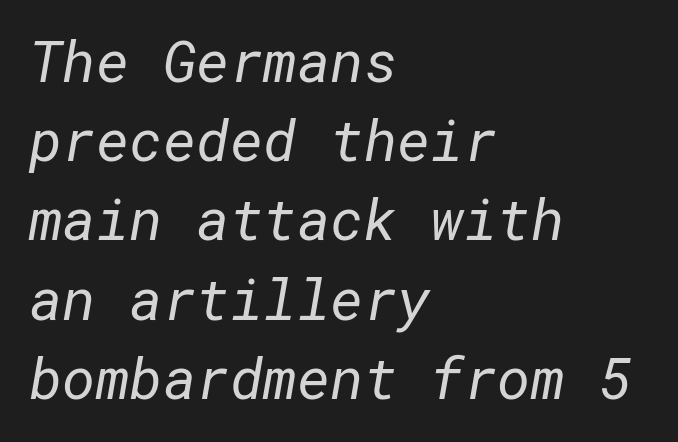
The image shows 57 px regular-weight sans-serif type; set left-aligned, normal line spacing (1.39x), normal letter spacing, not underlined; low stroke contrast and a medium x-height.
